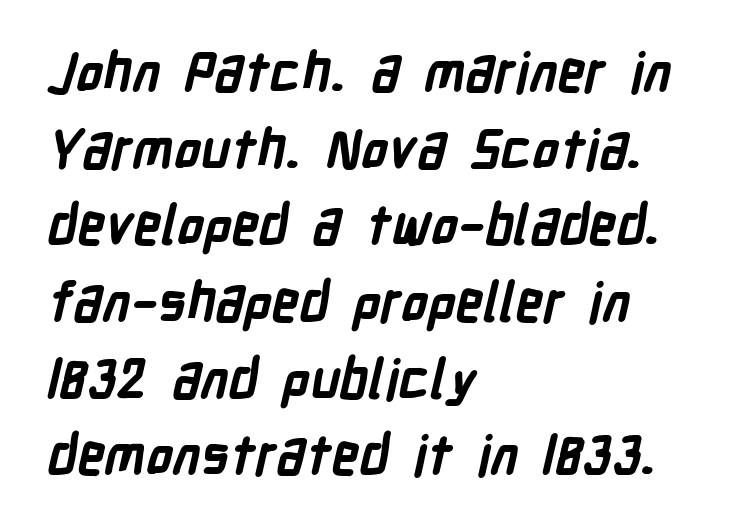
{"serif": "no", "bold": "yes", "weight": "bold", "width": "condensed", "stroke_contrast": "low", "x_height": "medium", "monospaced": "no", "underline": "no", "align": "left", "line_spacing": "normal", "line_spacing_ratio": 1.42, "letter_spacing": "normal", "letter_spacing_em": 0.0, "glyph_px": 54}
